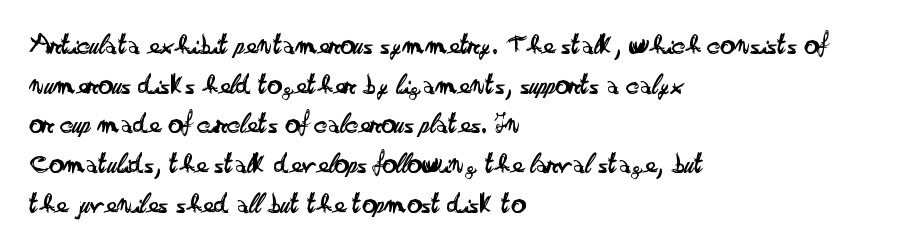
The image shows 29 px regular-weight, wide sans-serif type, upright; set left-aligned, normal line spacing (1.37x), normal letter spacing, not underlined; low stroke contrast and a small x-height.
